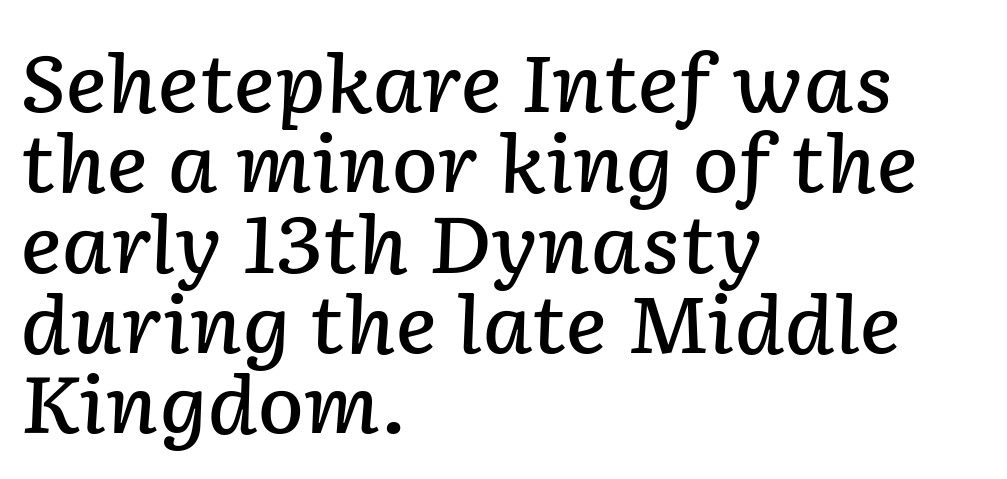
{"italic": "yes", "lean": "right", "slant_degrees": 2, "bold": "semi", "weight": "semibold", "width": "normal", "stroke_contrast": "low", "x_height": "medium", "monospaced": "no", "underline": "no", "align": "left", "line_spacing": "tight", "line_spacing_ratio": 1.03, "letter_spacing": "normal", "letter_spacing_em": 0.0, "glyph_px": 78}
